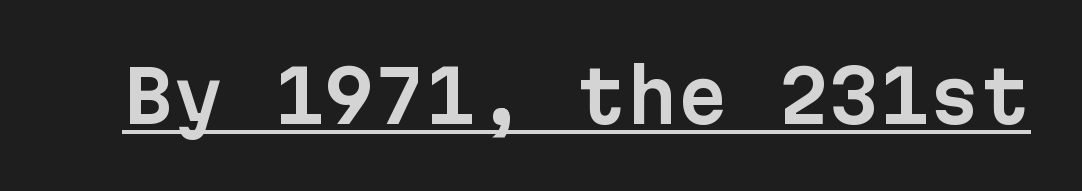
{"serif": "no", "italic": "no", "width": "normal", "stroke_contrast": "low", "x_height": "medium", "monospaced": "yes", "underline": "yes", "letter_spacing": "normal", "letter_spacing_em": 0.0, "glyph_px": 72}
